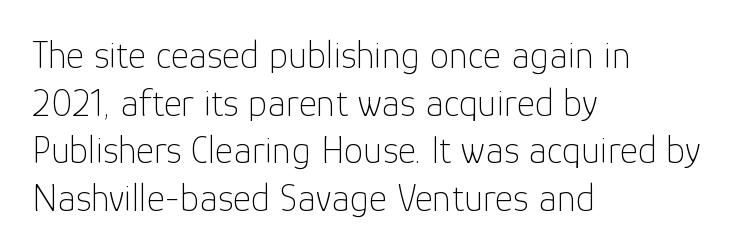
Q: Is the text bold? A: No.
Q: Is the text italic (slanted)? A: No, it is upright.
Q: Is the typeface a serif or a sans-serif typeface? A: Sans-serif.
Q: Is the text underlined? A: No.
Q: How is the paragraph aligned? A: Left-aligned.
Q: Is the spacing between letters normal or unusually wide? A: Normal.
Q: Width (condensed, normal, or wide)? A: Normal.
Q: Stroke contrast? A: Low.
Q: x-height? A: Medium.
Q: Monospaced? A: No.
